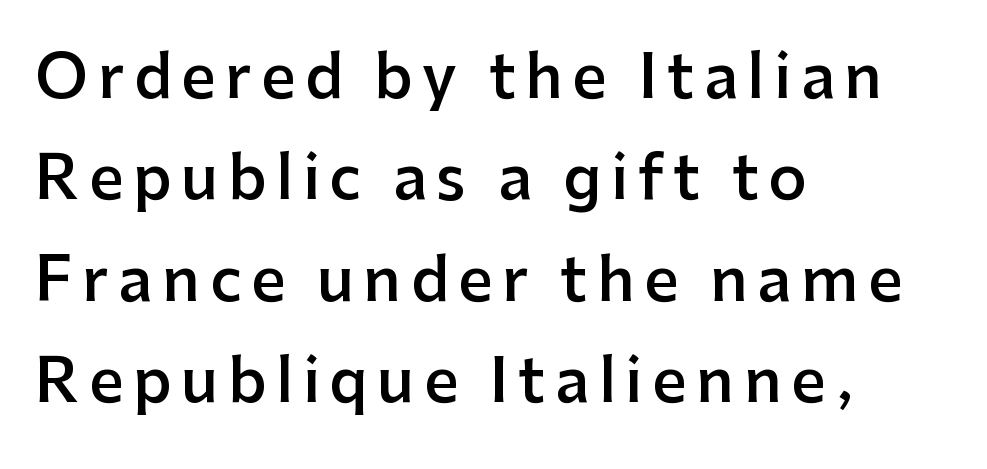
The image shows 60 px semibold sans-serif type, upright; set left-aligned, normal line spacing (1.69x), not underlined; low stroke contrast and a medium x-height.
